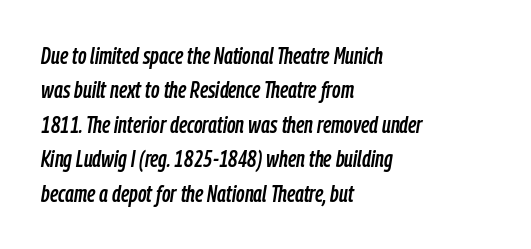
The rendering uses a moderate line-height, typical for paragraphs. The glyphs look as if they've been sheared to an angle. Lines of text with bare space underneath. How are the letters spaced? Ordinarily, with no added tracking. Caption: multi-line text, flush left, ragged right.
